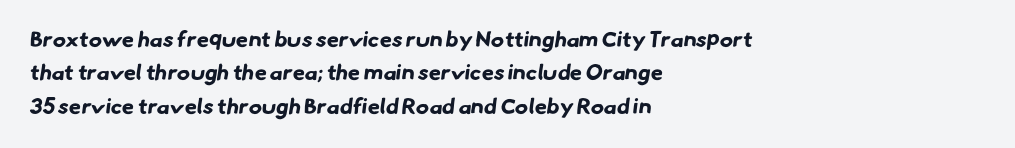
The image shows 22 px bold type; set left-aligned, normal line spacing (1.52x), normal letter spacing, not underlined.
